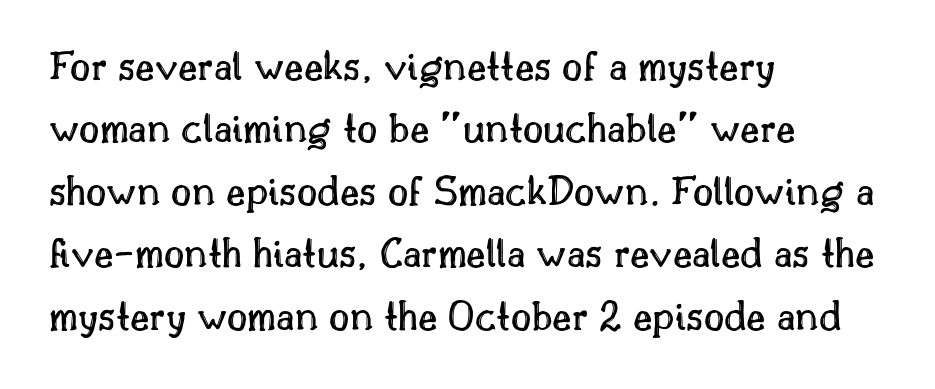
The image shows 44 px text type, upright; set left-aligned, normal line spacing (1.42x), normal letter spacing, not underlined; a small x-height.
